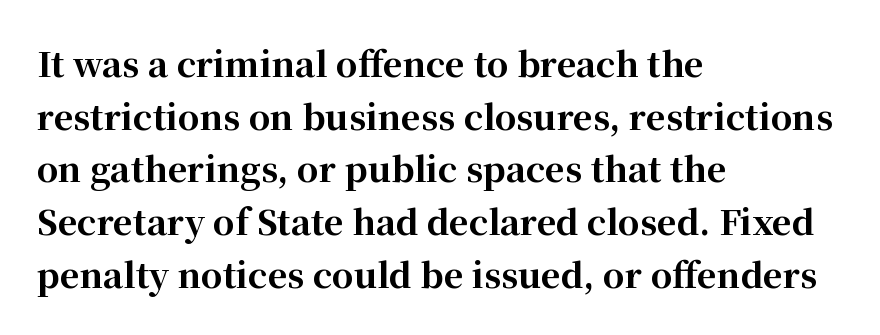
Does the lettering tilt? It doesn't — this is upright. Notice how descenders clear the ascenders below comfortably — that's standard leading. Decoration check: the copy has no underline. Chunky letters — that's bold for sure.
